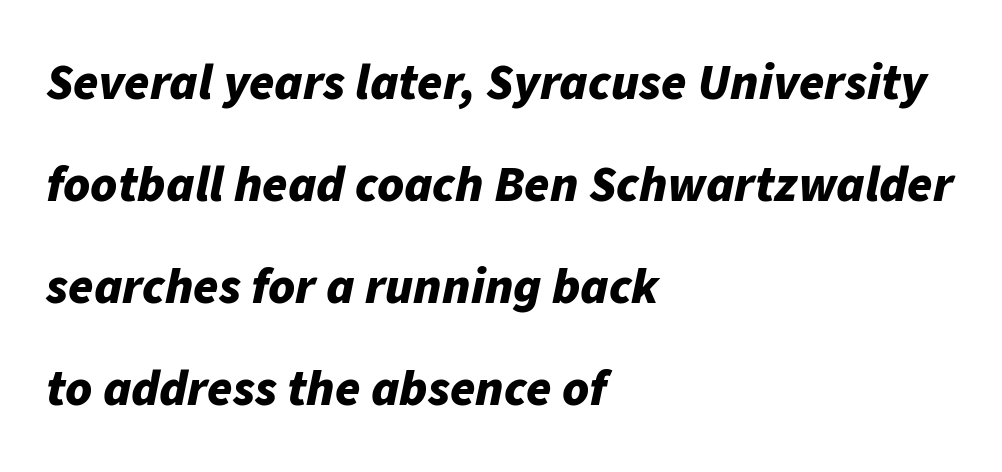
Inter-character spacing is left at the font's built-in metrics. Underlining? Definitely not there. Layout note: lines flush left. Note the varied advance widths — an 'i' is clearly narrower than an 'm'.
